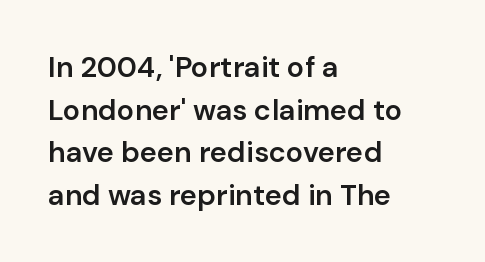
{"serif": "no", "italic": "no", "bold": "semi", "weight": "semibold", "width": "normal", "stroke_contrast": "low", "x_height": "medium", "monospaced": "no", "underline": "no", "align": "left", "line_spacing": "normal", "line_spacing_ratio": 1.47, "letter_spacing": "normal", "letter_spacing_em": 0.0, "glyph_px": 29}
